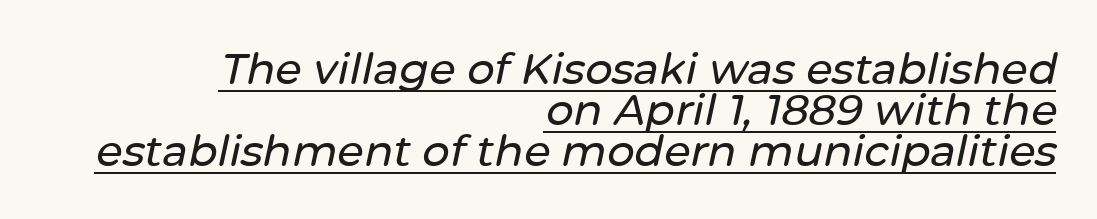
Characters follow at the spacing the type designer built in. Yep, that's italic — everything's leaning. Horizontally, the lines are justified to the trailing edge only. The rendering uses a small line-height, squeezing the rows. Do the characters align in a grid? No, the font is proportional.
